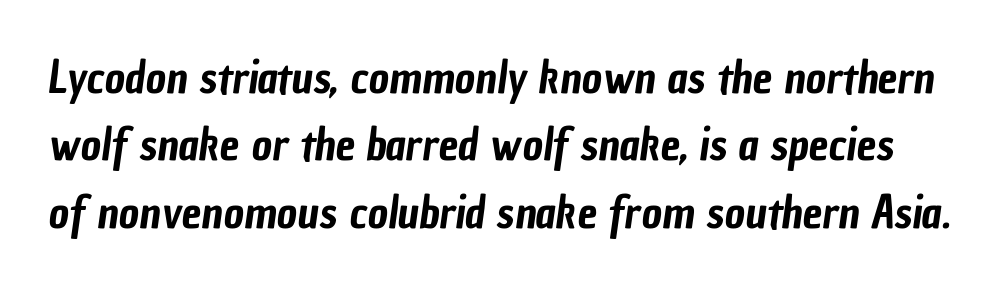
The image shows 44 px condensed sans-serif type; set normal line spacing (1.53x), normal letter spacing, not underlined; low stroke contrast and a medium x-height.
